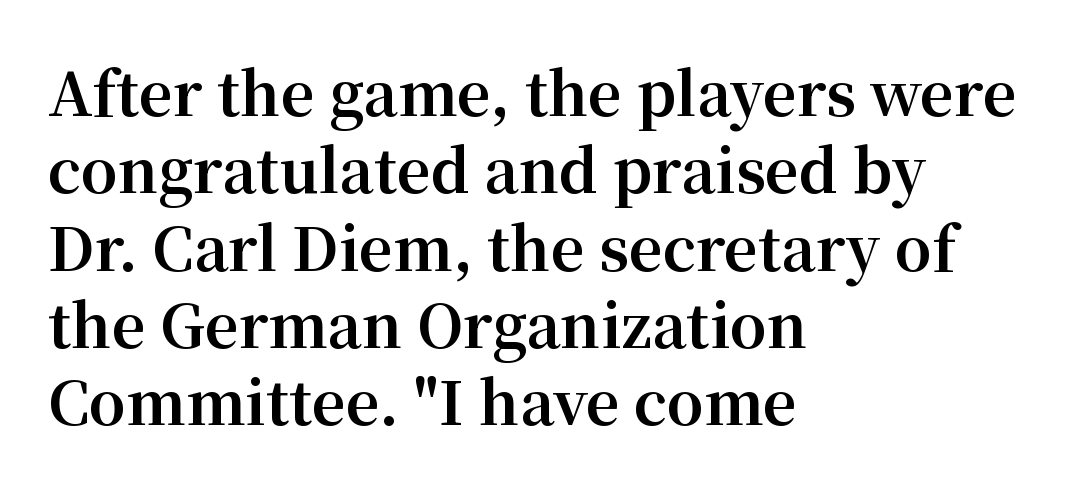
Horizontally, the lines are justified to the leading edge only. The letters carry serifs — small finishing strokes at the ends of their stems. Compared with an ordinary text face, these strokes are far heavier — a full bold. Notice how the stems are strictly vertical — no italics here.
